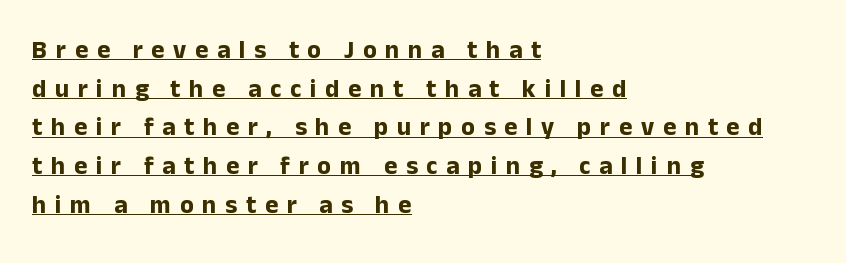
A typesetter would call this heavily tracked-out type. Where is the straight margin? On the left. Normally led — the rows are evenly, conventionally spaced. Look at the stroke-to-counter ratio: heavy, a bold. Posture: vertical.
